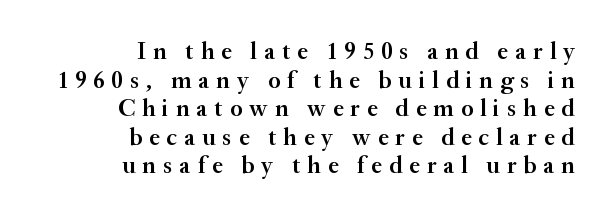
Unmarked baselines from the first word to the last. Display-style spreading of the glyphs; the letterfit is very open. Where is the straight margin? On the right. Stems and bowls a touch heavier than normal — semibold. Ordinary non-slanted type is in use.
